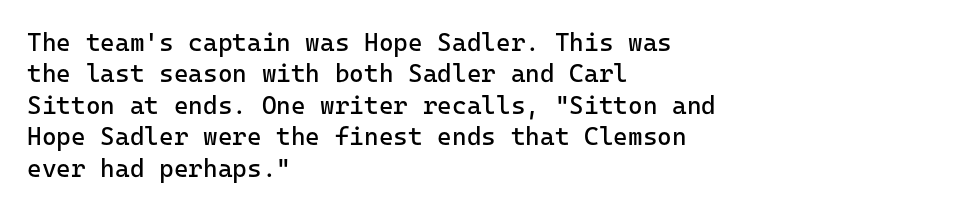
Q: Is the text bold? A: No.
Q: Is the text italic (slanted)? A: No, it is upright.
Q: Is the text underlined? A: No.
Q: How is the paragraph aligned? A: Left-aligned.
Q: Is the spacing between letters normal or unusually wide? A: Normal.
Q: Is the spacing between lines tight, normal or loose? A: Normal.
